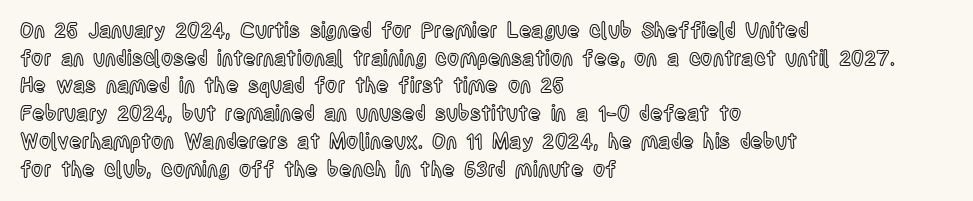
Q: Is the text italic (slanted)? A: No, it is upright.
Q: Is the text underlined? A: No.
Q: How is the paragraph aligned? A: Left-aligned.
Q: Is the spacing between letters normal or unusually wide? A: Normal.
Q: Is the spacing between lines tight, normal or loose? A: Normal.
